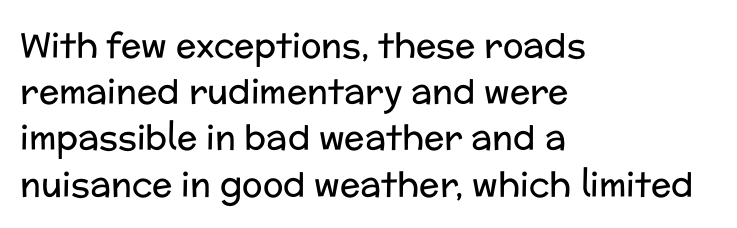
Q: Is the text bold? A: No.
Q: Is the text italic (slanted)? A: No, it is upright.
Q: Is the typeface a serif or a sans-serif typeface? A: Sans-serif.
Q: Is the text underlined? A: No.
Q: How is the paragraph aligned? A: Left-aligned.
Q: Is the spacing between letters normal or unusually wide? A: Normal.
Q: Is the spacing between lines tight, normal or loose? A: Normal.
Q: Width (condensed, normal, or wide)? A: Normal.
Q: Stroke contrast? A: Low.
Q: x-height? A: Medium.
Q: Monospaced? A: No.
